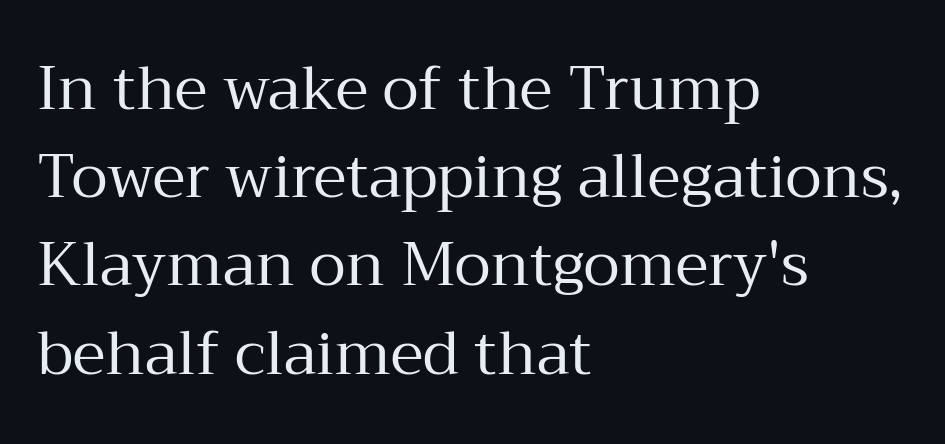
Looks like regular typesetting: each glyph gets only the width it needs. No italicization has been applied; the sample stays upright. In terms of leading, this rendering sits right in the middle. Unlike a clean sans, this face finishes its strokes with serifs. Stem width sits at or under what a default text font uses. Inter-character spacing is left at the font's built-in metrics.
